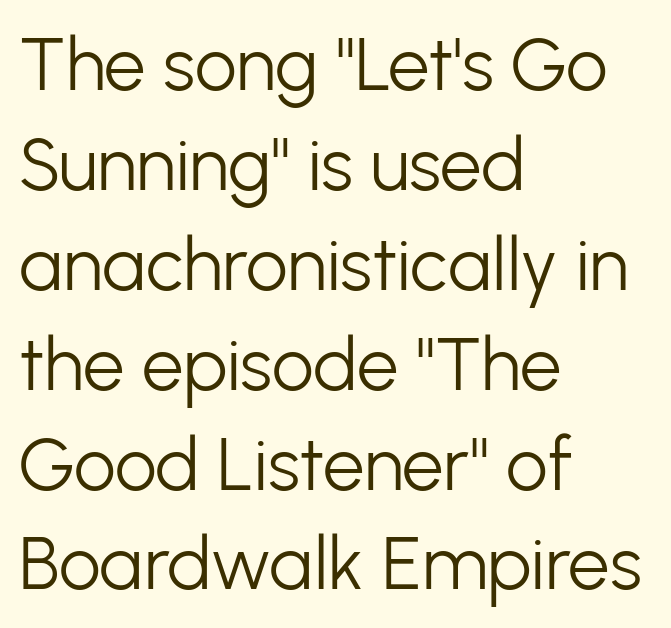
The image shows 74 px light sans-serif type, upright; set left-aligned, normal line spacing (1.35x), normal letter spacing, not underlined; low stroke contrast and a medium x-height.
